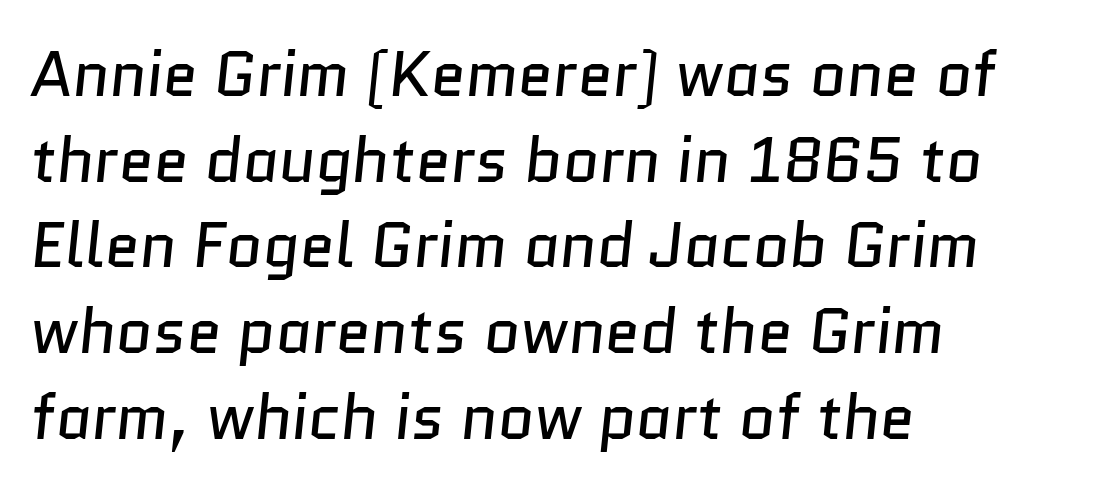
Q: Is the text bold? A: No.
Q: Is the typeface a serif or a sans-serif typeface? A: Sans-serif.
Q: Is the text underlined? A: No.
Q: How is the paragraph aligned? A: Left-aligned.
Q: Is the spacing between letters normal or unusually wide? A: Normal.
Q: Is the spacing between lines tight, normal or loose? A: Normal.
Q: Width (condensed, normal, or wide)? A: Normal.
Q: Stroke contrast? A: Low.
Q: x-height? A: Medium.
Q: Monospaced? A: No.
